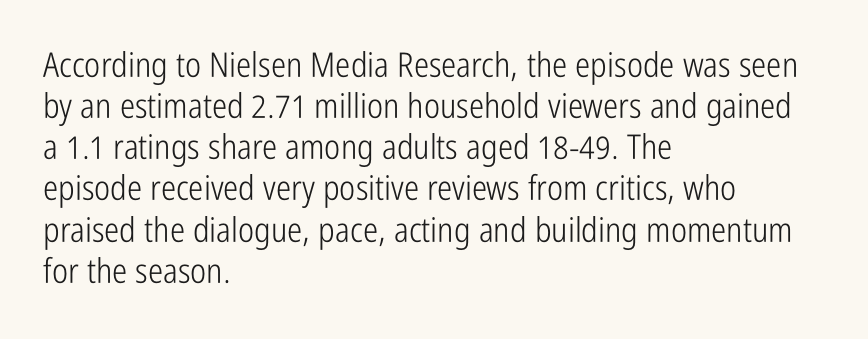
Horizontally, the lines are justified to the leading edge only. Do the characters align in a grid? No, the font is proportional. The space directly below the letters is spotless. This is sans-serif lettering, the kind often seen on screens and signage.
